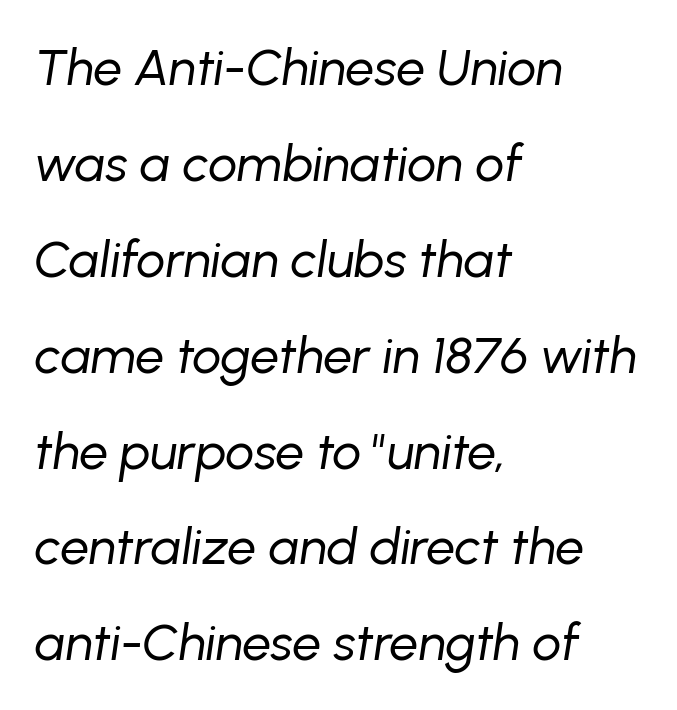
Honestly, the letter spacing is just normal — you wouldn't notice it. Line beginnings align vertically; line endings do not. The rendering uses natural spacing where letterforms have individual widths. An italicized treatment has been applied to the whole sample.
